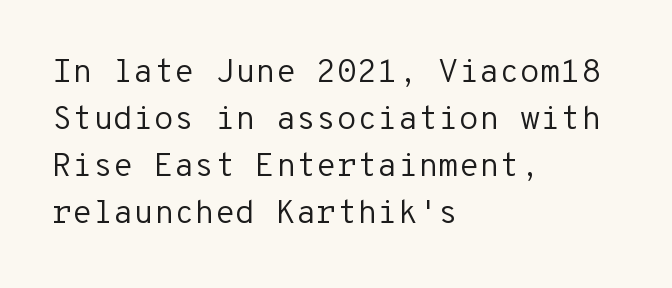
The image shows 33 px regular-weight sans-serif type, upright, monospaced; set left-aligned, normal line spacing (1.42x), normal letter spacing, not underlined; low stroke contrast and a medium x-height.
